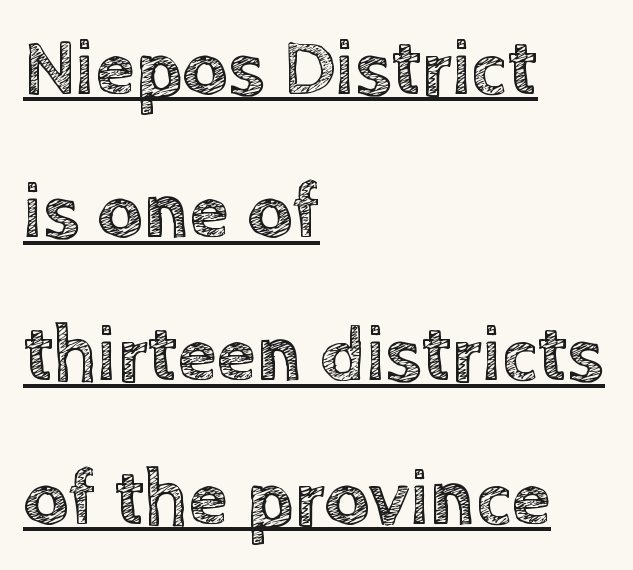
The image shows 80 px text type, upright; set left-aligned, line spacing 1.79x, normal letter spacing, underlined; a large x-height.
